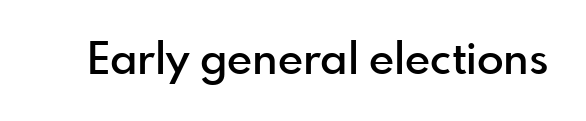
This is moderately heavy type, rendered in semibold. Here the glyphs are tracked normally, forming tight word shapes. Here the designer chose a conventional face with non-uniform glyph widths. Plain, unruled lines of type. The passage shown is typeset with a sans-serif family.
